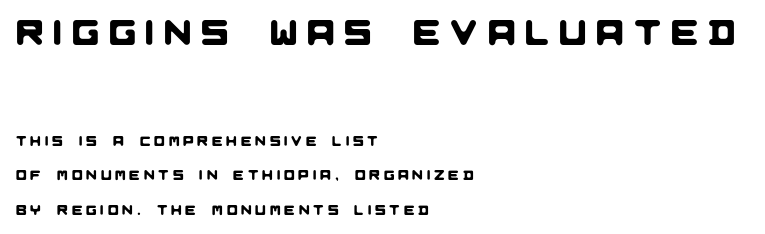
The rendering uses natural spacing where letterforms have individual widths. Left-aligned paragraph, ragged on the right. Font category for this specimen: sans-serif. Bare-footed words on every line.
